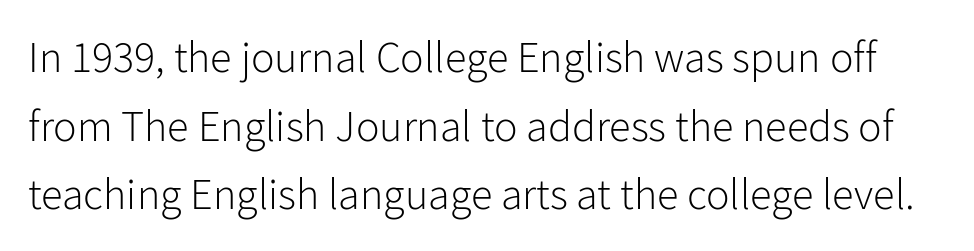
A typesetter would mark this as roman, not italic. Regarding serifs, this sample does without them. Leading matches the norm, producing a regular column. Nobody drew a line under any word here. The letterforms sit at book weight or below. Observe the ordinary spacing: letters are neighbours, not strangers.
